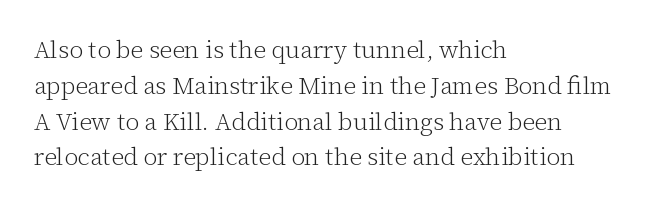
{"italic": "no", "bold": "no", "underline": "no", "align": "left", "line_spacing": "normal", "line_spacing_ratio": 1.49, "letter_spacing": "normal", "letter_spacing_em": 0.0, "glyph_px": 24}
